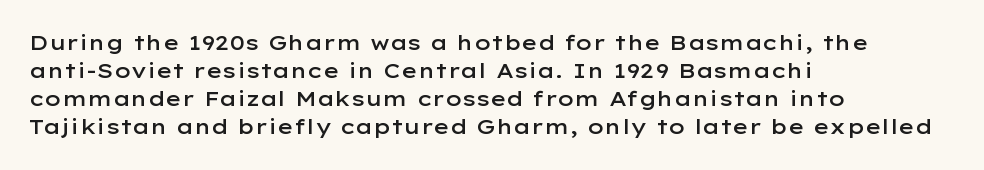
The axis of the letterforms is exactly vertical. The block of text has a typical density, with ordinary space between rows. Plain, unruled lines of type. Slightly chunky letters — semibold, I'd say, not full bold. Left-aligned paragraph, ragged on the right.
